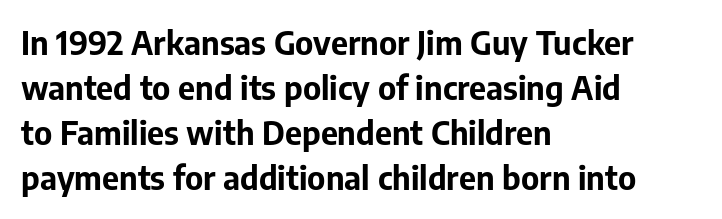
The image shows 33 px bold sans-serif type, upright; set left-aligned, normal line spacing (1.36x), normal letter spacing, not underlined; low stroke contrast and a medium x-height.
